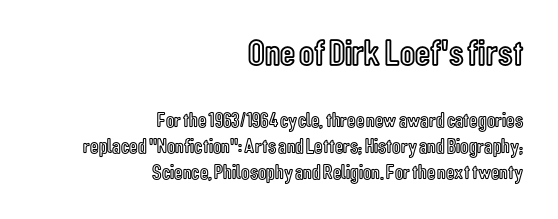
Q: Is the text italic (slanted)? A: No, it is upright.
Q: Is the text underlined? A: No.
Q: How is the paragraph aligned? A: Right-aligned.
Q: Is the spacing between letters normal or unusually wide? A: Normal.
Q: Which block of text is set in a larger size, the first (top) or the second (bottom)? A: The first (top) one.
Q: Width (condensed, normal, or wide)? A: Condensed.
Q: x-height? A: Medium.
Q: Monospaced? A: No.
